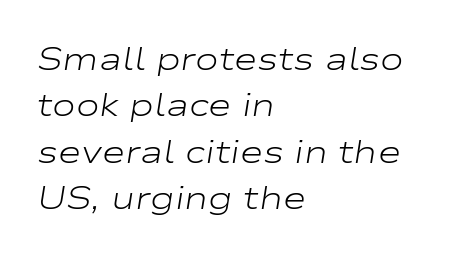
The image shows 32 px light, wide type, italic (leaning right); set left-aligned, normal line spacing (1.45x), normal letter spacing, not underlined; low stroke contrast and a medium x-height.
